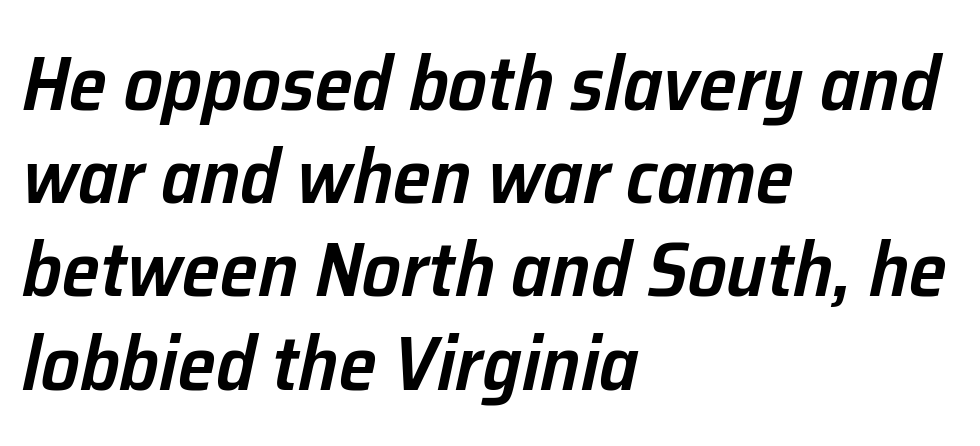
{"italic": "yes", "lean": "right", "slant_degrees": 12, "bold": "semi", "weight": "semibold", "width": "normal", "stroke_contrast": "low", "x_height": "medium", "monospaced": "no", "underline": "no", "align": "left", "line_spacing_ratio": 1.21, "letter_spacing": "normal", "letter_spacing_em": 0.0, "glyph_px": 77}
